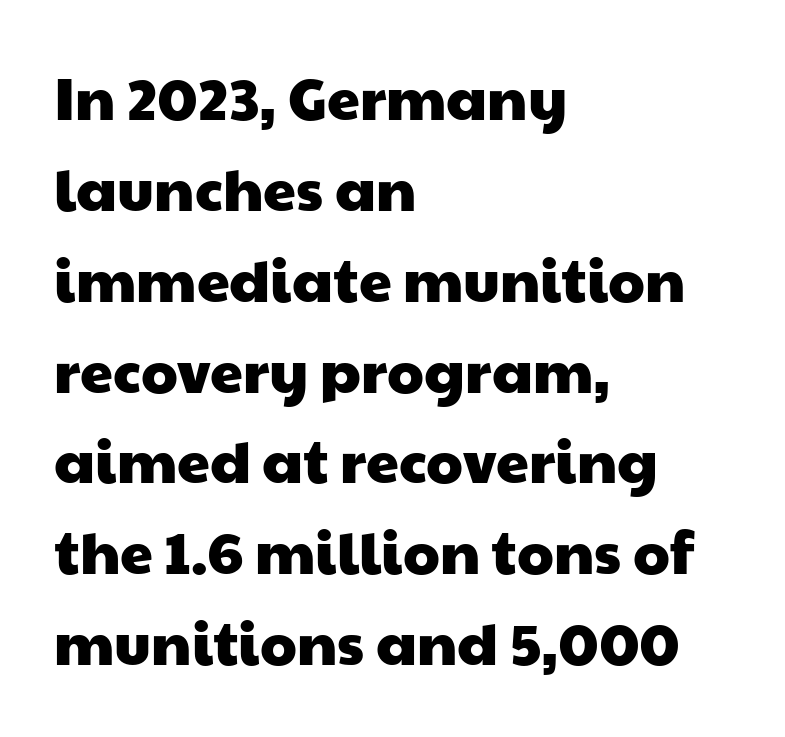
The image shows 59 px wide sans-serif type; set left-aligned, normal line spacing (1.54x), normal letter spacing, not underlined; low stroke contrast and a medium x-height.
